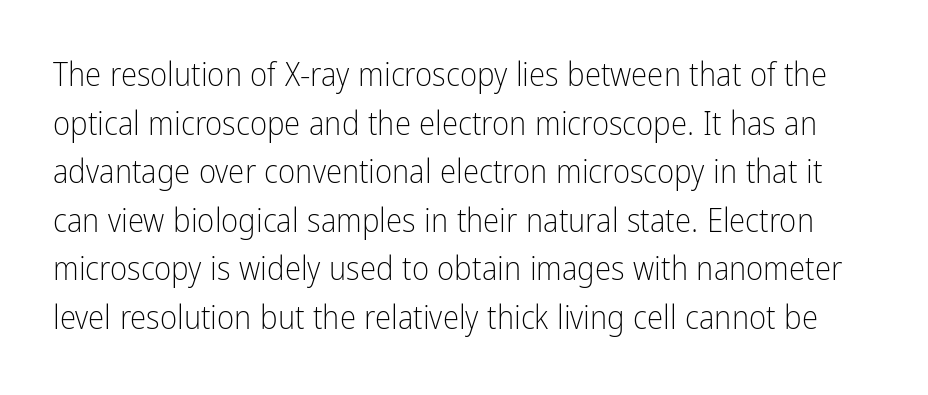
Posture: straight, roman, zero tilt. The designer went with a sans here, leaving each stem footless. Counters stay open thanks to moderate or lighter strokes. The gap between lines stays unmarked. Compared with typical paragraphs, the rows here are spaced about the same.
